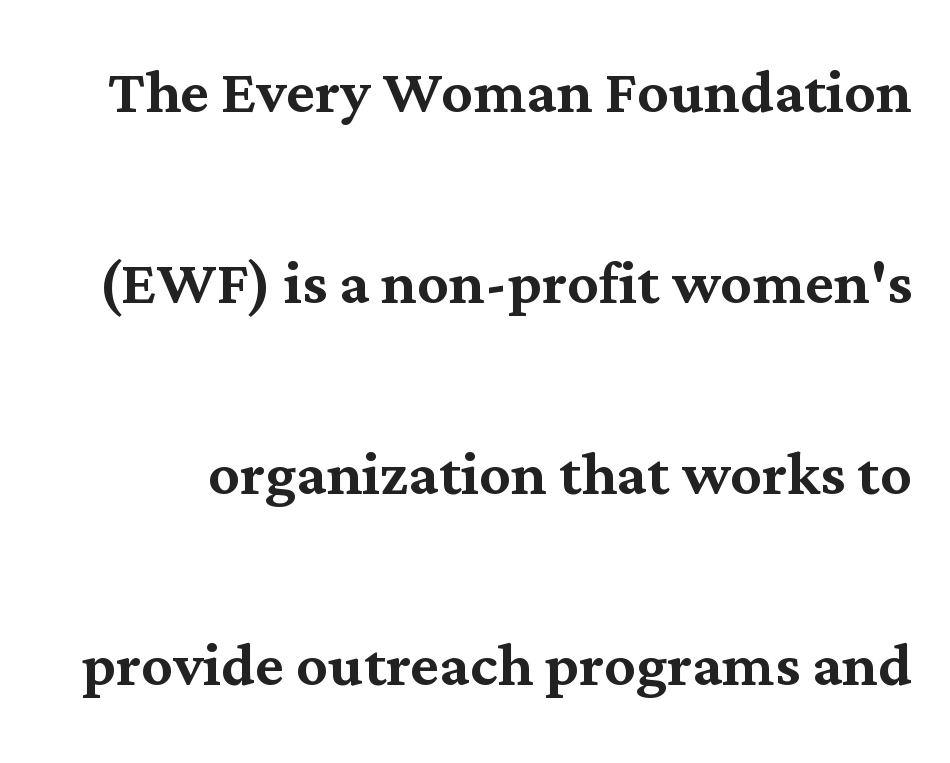
{"serif": "yes", "italic": "no", "width": "normal", "stroke_contrast": "medium", "x_height": "medium", "monospaced": "no", "underline": "no", "line_spacing": "loose", "line_spacing_ratio": 2.45, "letter_spacing": "normal", "letter_spacing_em": 0.0, "glyph_px": 78}
